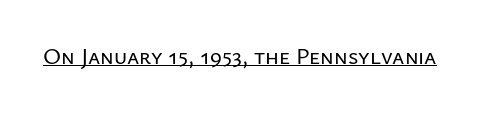
Q: Is the text italic (slanted)? A: No, it is upright.
Q: Is the text underlined? A: Yes.
Q: Is the spacing between letters normal or unusually wide? A: Normal.
